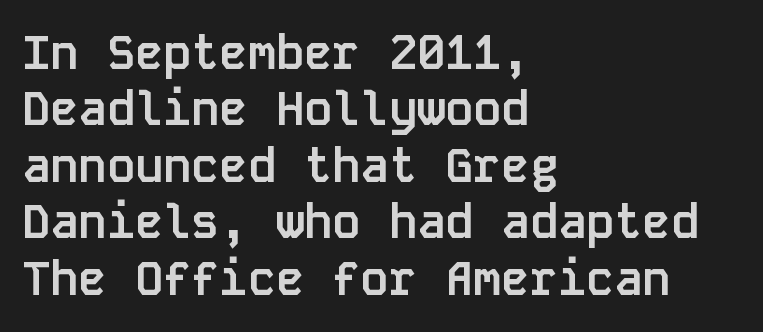
{"serif": "no", "italic": "no", "bold": "yes", "weight": "semibold", "width": "normal", "stroke_contrast": "low", "x_height": "large", "monospaced": "yes", "underline": "no", "align": "left", "line_spacing_ratio": 1.2, "letter_spacing": "normal", "letter_spacing_em": 0.0, "glyph_px": 47}
